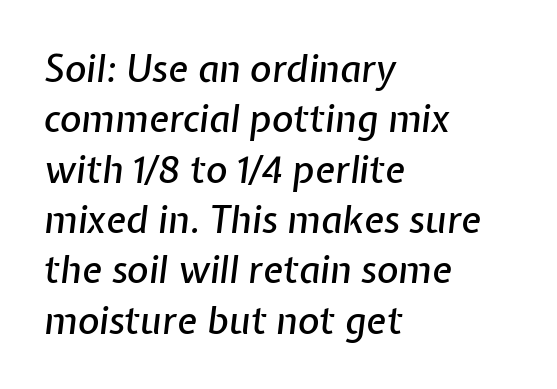
The axis of the letterforms is tilted away from vertical. Normally led — the rows are evenly, conventionally spaced. Anything drawn beneath the words? Only blank space. Each letter keeps its own natural width here, so spacing adapts to shape.
